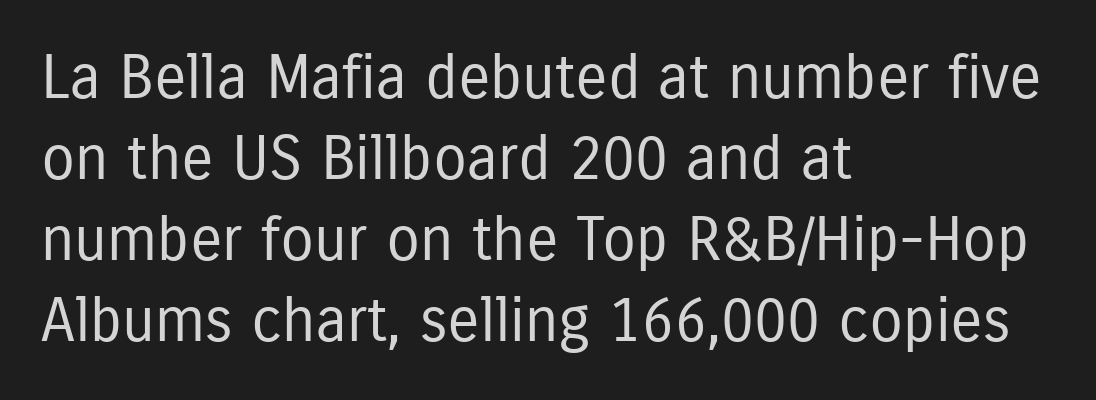
Q: Is the text bold? A: No.
Q: Is the text italic (slanted)? A: No, it is upright.
Q: Is the typeface a serif or a sans-serif typeface? A: Sans-serif.
Q: Is the text underlined? A: No.
Q: How is the paragraph aligned? A: Left-aligned.
Q: Is the spacing between letters normal or unusually wide? A: Normal.
Q: Is the spacing between lines tight, normal or loose? A: Normal.
Q: Width (condensed, normal, or wide)? A: Condensed.
Q: Stroke contrast? A: Low.
Q: x-height? A: Medium.
Q: Monospaced? A: No.
